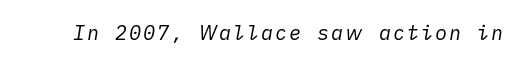
Q: Is the text bold? A: No.
Q: Is the text italic (slanted)? A: Yes, it leans right by about 10 degrees.
Q: Is the text underlined? A: No.
